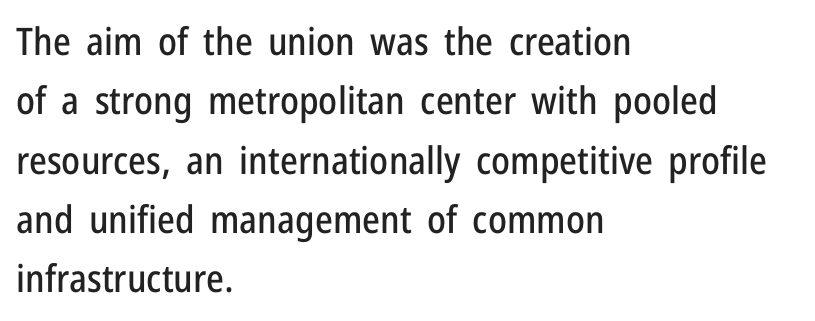
The image shows 38 px condensed sans-serif type, upright; set left-aligned, normal line spacing (1.56x), normal letter spacing, not underlined; low stroke contrast and a medium x-height.
